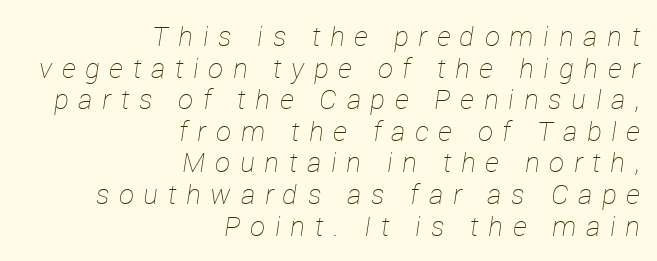
The image shows 27 px text type, italic (leaning right); set right-aligned, line spacing 1.17x, unusually wide letter spacing (+0.36 em), not underlined.
